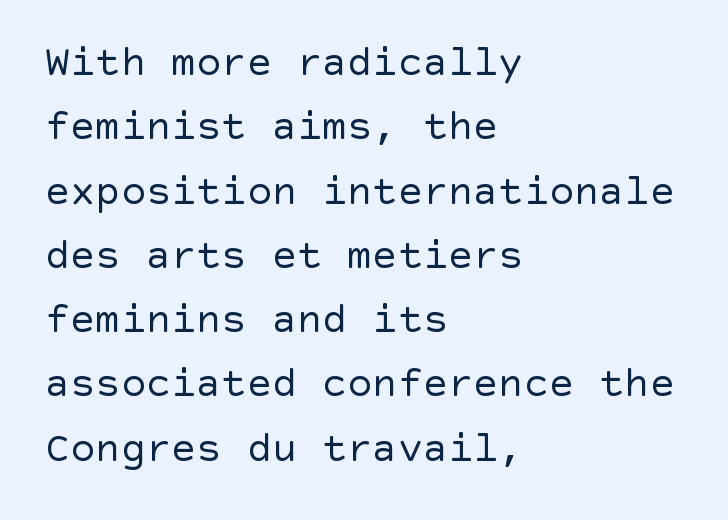
Q: Is the text bold? A: No.
Q: Is the text italic (slanted)? A: No, it is upright.
Q: Is the typeface a serif or a sans-serif typeface? A: Sans-serif.
Q: Is the text underlined? A: No.
Q: How is the paragraph aligned? A: Left-aligned.
Q: Is the spacing between letters normal or unusually wide? A: Normal.
Q: Is the spacing between lines tight, normal or loose? A: Normal.
Q: Width (condensed, normal, or wide)? A: Normal.
Q: x-height? A: Large.
